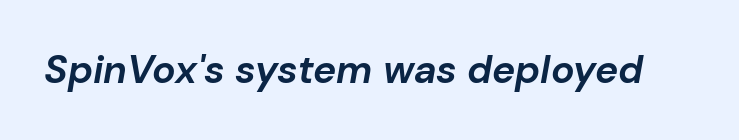
{"italic": "yes", "lean": "right", "slant_degrees": 10, "bold": "yes", "weight": "bold", "width": "normal", "stroke_contrast": "low", "x_height": "medium", "monospaced": "no", "underline": "no", "letter_spacing": "normal", "letter_spacing_em": 0.0, "glyph_px": 39}
